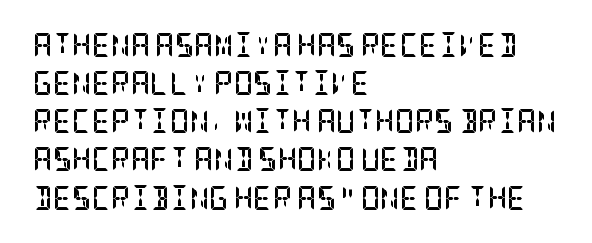
Q: Is the text bold? A: Yes.
Q: Is the text italic (slanted)? A: No, it is upright.
Q: Is the text underlined? A: No.
Q: How is the paragraph aligned? A: Left-aligned.
Q: Is the spacing between letters normal or unusually wide? A: Normal.
Q: Is the spacing between lines tight, normal or loose? A: Normal.
